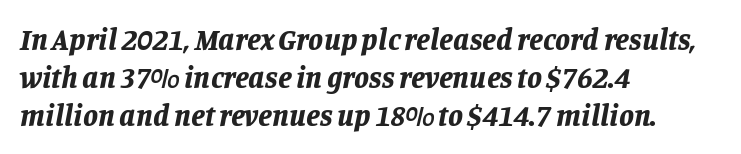
Q: Is the text bold? A: Yes.
Q: Is the text italic (slanted)? A: Yes, it leans right by about 11 degrees.
Q: Is the text underlined? A: No.
Q: How is the paragraph aligned? A: Left-aligned.
Q: Is the spacing between letters normal or unusually wide? A: Normal.
Q: Is the spacing between lines tight, normal or loose? A: Normal.
Q: Width (condensed, normal, or wide)? A: Normal.
Q: Stroke contrast? A: Low.
Q: x-height? A: Large.
Q: Monospaced? A: No.
